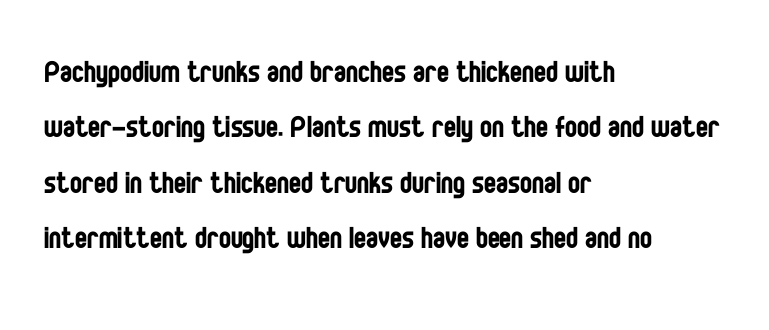
Q: Is the text bold? A: No.
Q: Is the text italic (slanted)? A: No, it is upright.
Q: Is the typeface a serif or a sans-serif typeface? A: Sans-serif.
Q: Is the text underlined? A: No.
Q: How is the paragraph aligned? A: Left-aligned.
Q: Is the spacing between letters normal or unusually wide? A: Normal.
Q: Is the spacing between lines tight, normal or loose? A: Normal.
Q: Width (condensed, normal, or wide)? A: Condensed.
Q: Stroke contrast? A: Low.
Q: x-height? A: Large.
Q: Monospaced? A: No.
